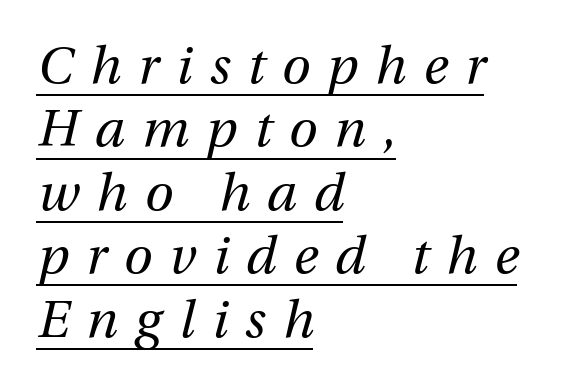
The image shows 52 px regular-weight type, italic (leaning right); set left-aligned, line spacing 1.22x, unusually wide letter spacing (+0.33 em), underlined; medium stroke contrast and a medium x-height.
